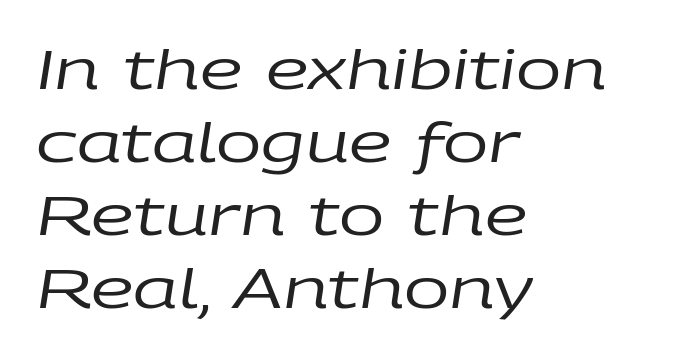
{"italic": "yes", "lean": "right", "slant_degrees": 9, "bold": "no", "weight": "regular", "width": "wide", "stroke_contrast": "low", "x_height": "large", "monospaced": "no", "underline": "no", "align": "left", "line_spacing": "normal", "line_spacing_ratio": 1.35, "letter_spacing": "normal", "letter_spacing_em": 0.0, "glyph_px": 54}
